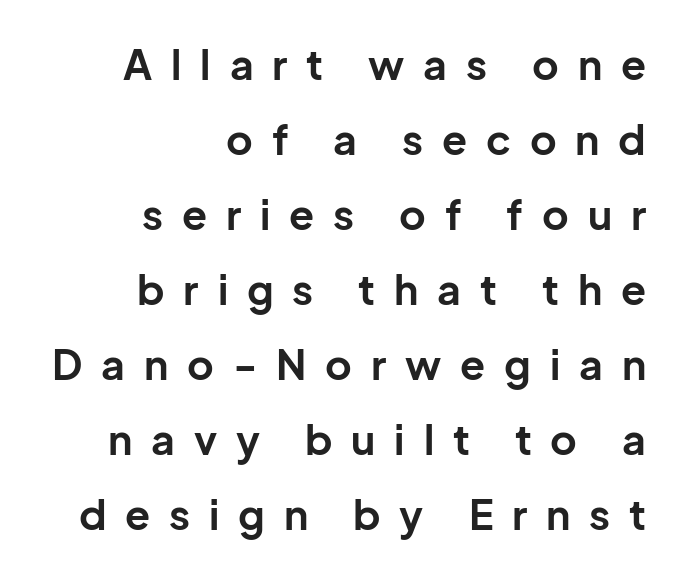
The rendering shows plain stroke endings on the letterforms — a sans-serif design. Nope, not italic — everything's standing straight. Compared with a flush-left layout, this one pins lines to the opposite, right side. Plain, unruled lines of type. The rendering uses a bold face; every stroke is thick and dark. Looks like regular typesetting: each glyph gets only the width it needs.
